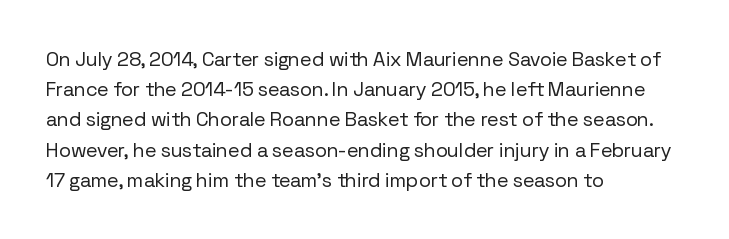
Q: Is the text bold? A: No.
Q: Is the text italic (slanted)? A: No, it is upright.
Q: Is the text underlined? A: No.
Q: How is the paragraph aligned? A: Left-aligned.
Q: Is the spacing between letters normal or unusually wide? A: Normal.
Q: Is the spacing between lines tight, normal or loose? A: Normal.
